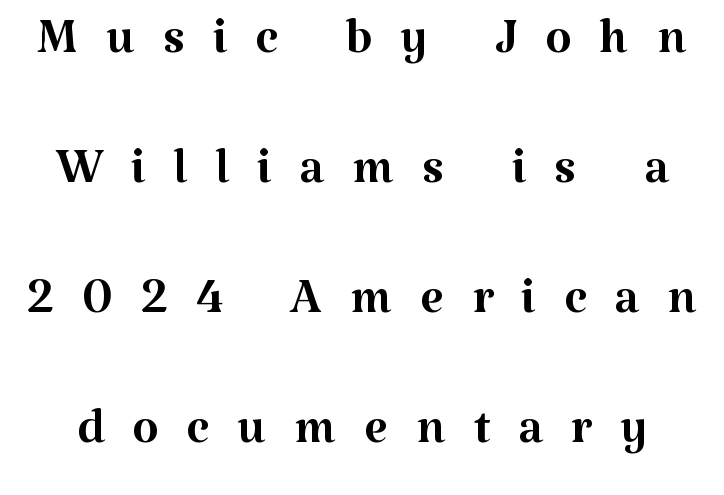
Q: Is the text bold? A: No.
Q: Is the text italic (slanted)? A: No, it is upright.
Q: Is the typeface a serif or a sans-serif typeface? A: Serif.
Q: Is the text underlined? A: No.
Q: Is the spacing between letters normal or unusually wide? A: Unusually wide.
Q: Is the spacing between lines tight, normal or loose? A: Loose.
Q: Width (condensed, normal, or wide)? A: Normal.
Q: Stroke contrast? A: Medium.
Q: x-height? A: Medium.
Q: Monospaced? A: No.
